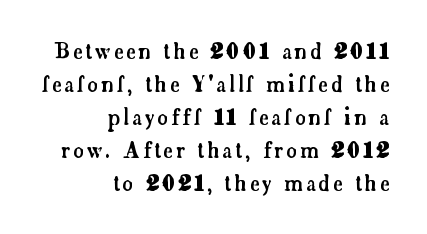
The image shows 21 px text type, upright; set right-aligned, normal line spacing (1.57x), not underlined.
